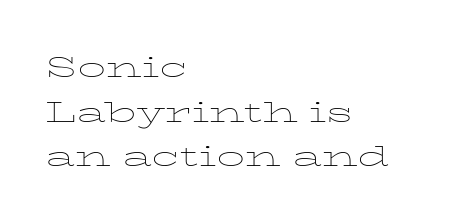
To sum up the face: it has serifs. A typesetter would call this proportional, since set widths differ per character. One-word summary of the alignment: left. The block of text has a typical density, with ordinary space between rows.
